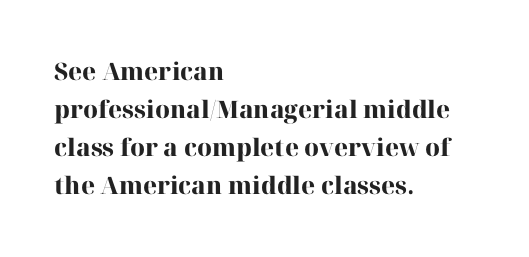
{"italic": "no", "bold": "yes", "underline": "no", "align": "left", "line_spacing": "normal", "line_spacing_ratio": 1.59, "letter_spacing": "normal", "letter_spacing_em": 0.0, "glyph_px": 24}
